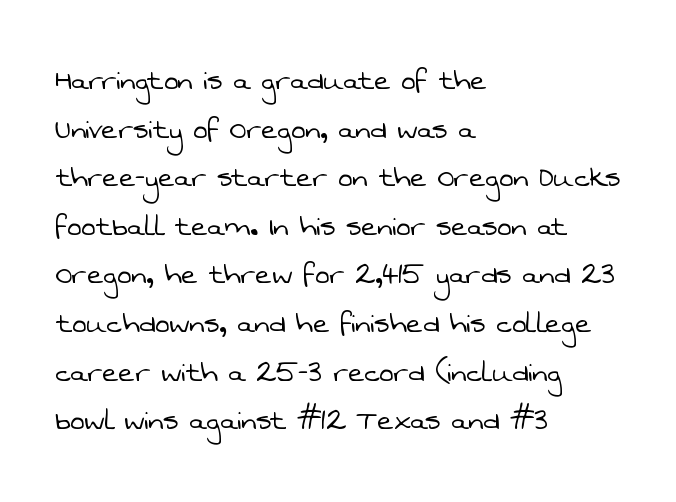
{"serif": "no", "bold": "no", "weight": "light", "width": "normal", "stroke_contrast": "low", "x_height": "medium", "monospaced": "no", "underline": "no", "align": "left", "line_spacing": "normal", "line_spacing_ratio": 1.43, "letter_spacing": "normal", "letter_spacing_em": 0.0, "glyph_px": 34}
